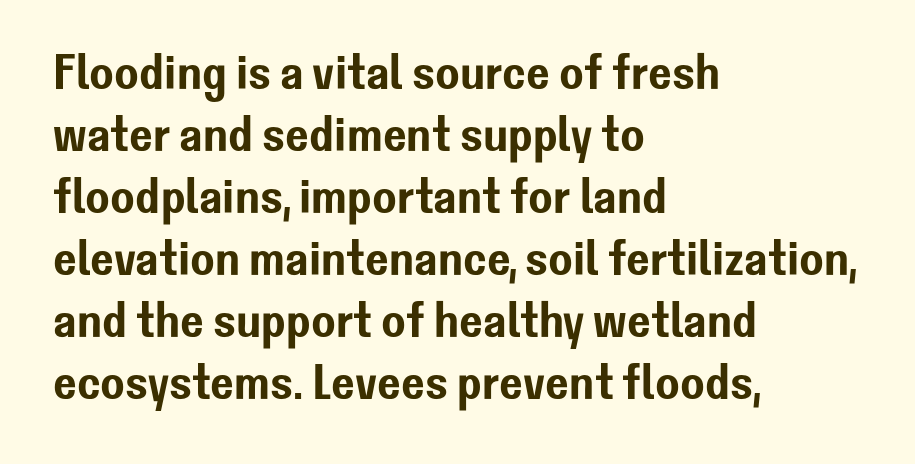
Q: Is the text italic (slanted)? A: No, it is upright.
Q: Is the typeface a serif or a sans-serif typeface? A: Sans-serif.
Q: Is the text underlined? A: No.
Q: How is the paragraph aligned? A: Left-aligned.
Q: Is the spacing between letters normal or unusually wide? A: Normal.
Q: Width (condensed, normal, or wide)? A: Normal.
Q: Stroke contrast? A: Low.
Q: x-height? A: Medium.
Q: Monospaced? A: No.
